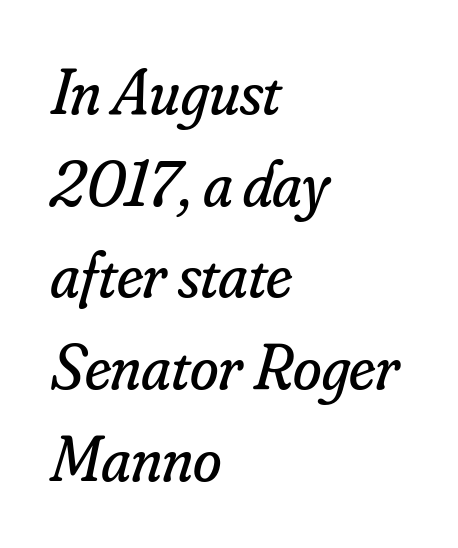
{"serif": "yes", "italic": "yes", "lean": "right", "slant_degrees": 16, "bold": "no", "weight": "regular", "width": "normal", "stroke_contrast": "low", "x_height": "small", "monospaced": "no", "underline": "no", "align": "left", "line_spacing": "normal", "line_spacing_ratio": 1.41, "letter_spacing": "normal", "letter_spacing_em": 0.0, "glyph_px": 65}
